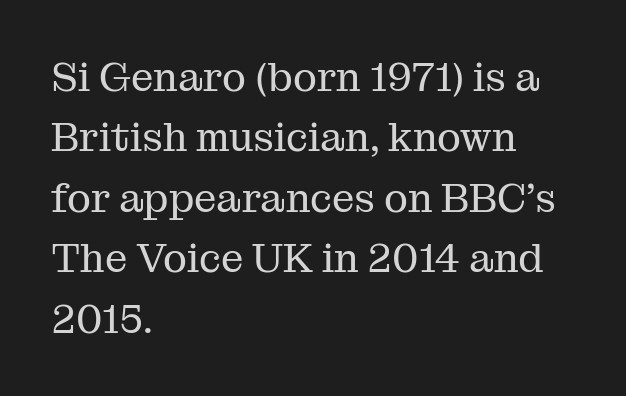
The image shows 40 px regular-weight serif type, upright; set left-aligned, normal line spacing (1.51x), normal letter spacing, not underlined; medium stroke contrast and a medium x-height.
